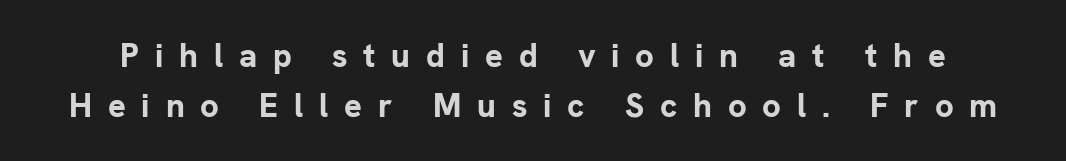
Character widths vary here, with narrow letters taking less room than wide ones. What stands out about the letter spacing? Its width — letters are far apart. Look at the stroke-to-counter ratio: heavy, a bold. Words float on clear page, feet unadorned.
